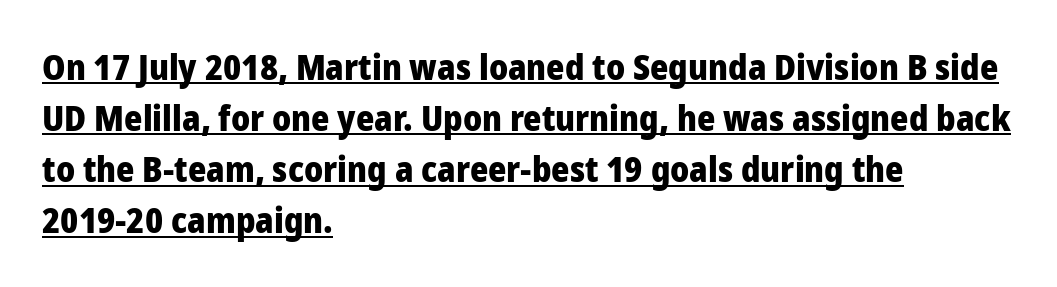
{"serif": "no", "italic": "no", "bold": "yes", "weight": "heavy", "width": "normal", "stroke_contrast": "low", "x_height": "medium", "monospaced": "no", "underline": "yes", "align": "left", "line_spacing": "normal", "line_spacing_ratio": 1.46, "letter_spacing": "normal", "letter_spacing_em": 0.0, "glyph_px": 35}
